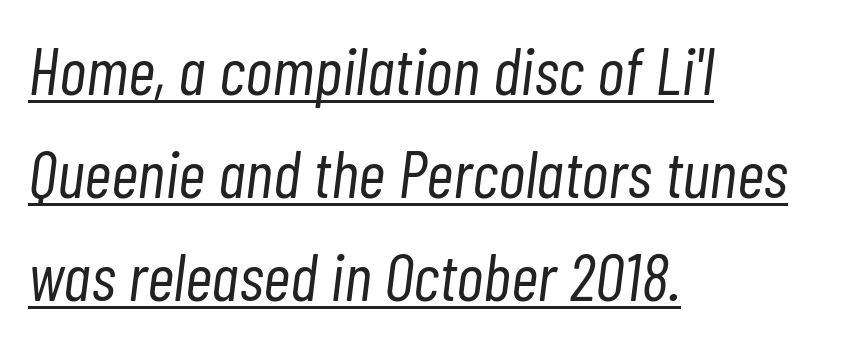
Nothing unusual about the tracking: characters are spaced as the font intends. Heft: none added — not bold. Character widths vary here, with narrow letters taking less room than wide ones. One-word summary of the alignment: left.
